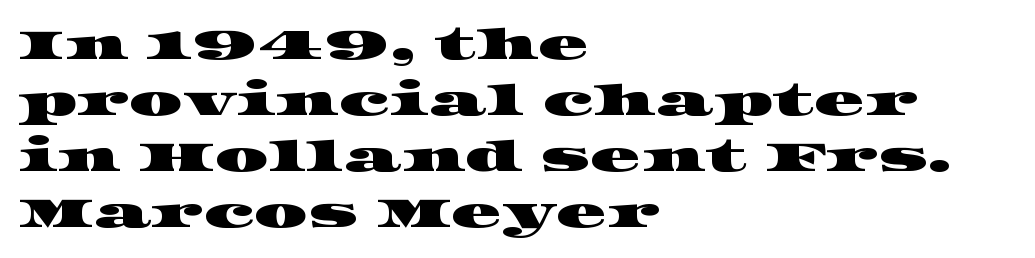
The image shows 42 px wide serif type; set left-aligned, normal line spacing (1.33x), normal letter spacing, not underlined; high stroke contrast and a large x-height.
